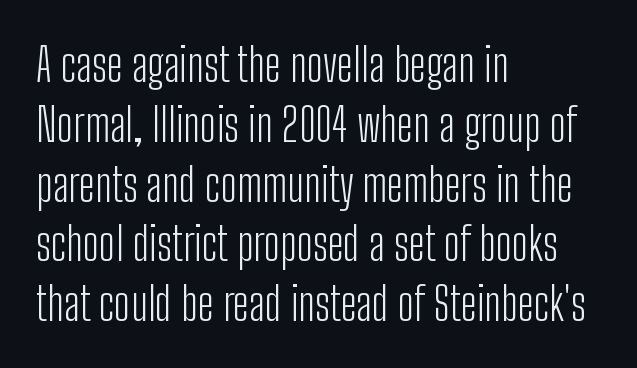
{"serif": "no", "italic": "no", "bold": "no", "weight": "light", "width": "condensed", "stroke_contrast": "low", "x_height": "medium", "monospaced": "no", "underline": "no", "align": "left", "line_spacing": "normal", "line_spacing_ratio": 1.3, "letter_spacing": "normal", "letter_spacing_em": 0.0, "glyph_px": 46}
